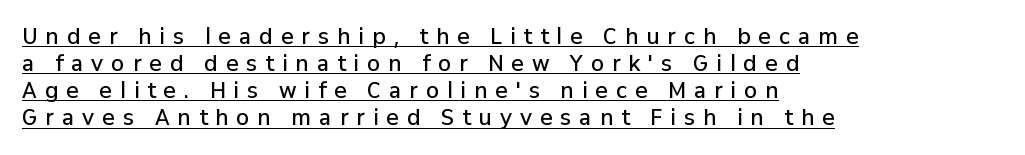
Q: Is the text bold? A: Semi-bold.
Q: Is the text italic (slanted)? A: No, it is upright.
Q: Is the text underlined? A: Yes.
Q: How is the paragraph aligned? A: Left-aligned.
Q: Is the spacing between letters normal or unusually wide? A: Unusually wide.
Q: Is the spacing between lines tight, normal or loose? A: Normal.
